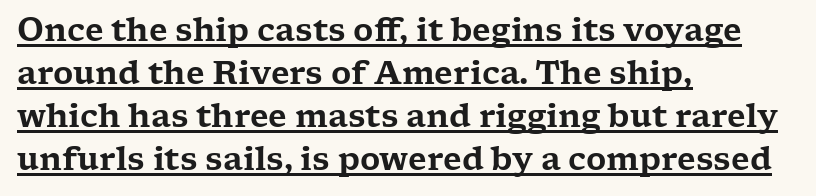
The image shows 31 px wide serif type, upright; set left-aligned, normal line spacing (1.39x), normal letter spacing, underlined; low stroke contrast and a medium x-height.
